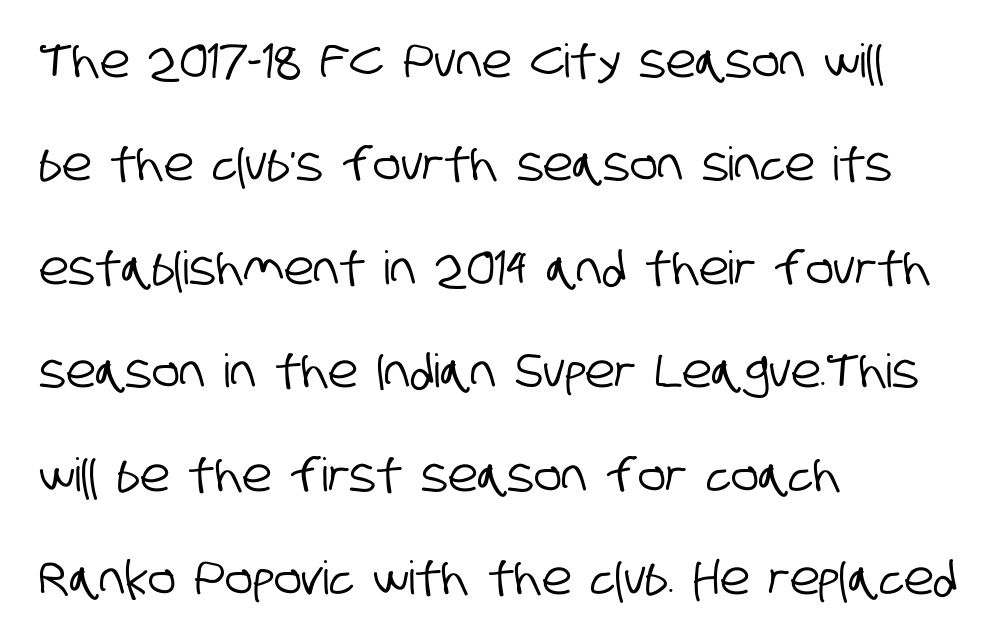
Typeset ragged right — the left edge is the straight one. Each row of text sits above clean, open space. If you measured baseline to baseline, you'd find a long distance. Standard letterfit; no display-style spreading of the glyphs.
